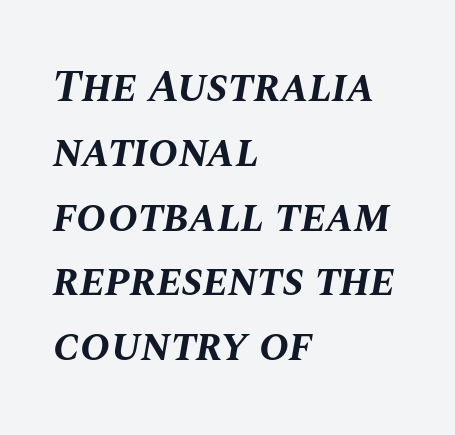
The image shows 45 px bold type, italic (leaning right); set left-aligned, normal line spacing (1.44x), normal letter spacing, not underlined; medium stroke contrast and a large x-height.
